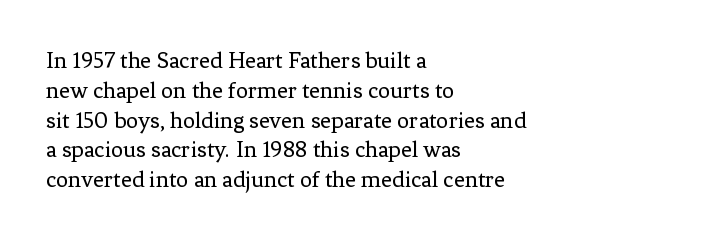
The image shows 24 px text type, upright; set left-aligned, line spacing 1.24x, normal letter spacing, not underlined.
